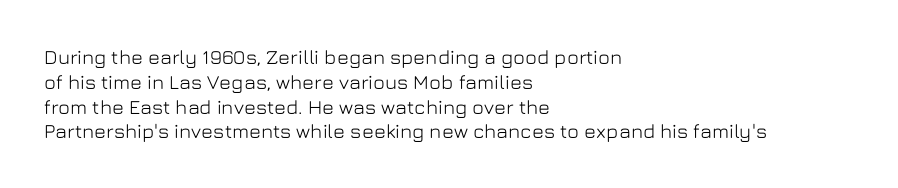
A roman cut, with each character standing at attention. The letters sit at their default tracking, neither squeezed nor spread. Compared with a centered layout, this one pins lines to the left instead. Clear beneath every line of the passage.
